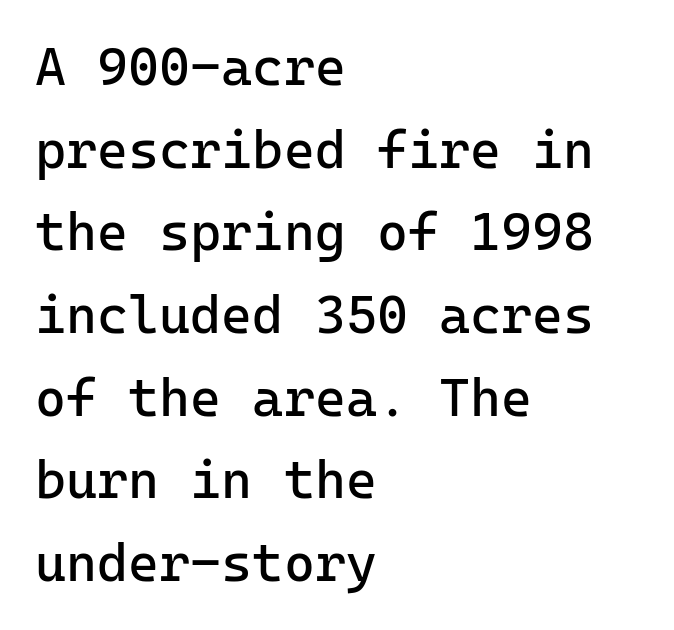
Vertically, the passage feels balanced, rows spaced as you'd expect. Weight: in the light-to-regular range. The typeface chosen for these lines omits serifs. Bare-footed words on every line. The letters march in equal steps, a hallmark of fixed-pitch type. Nothing unusual about the tracking: characters are spaced as the font intends.
